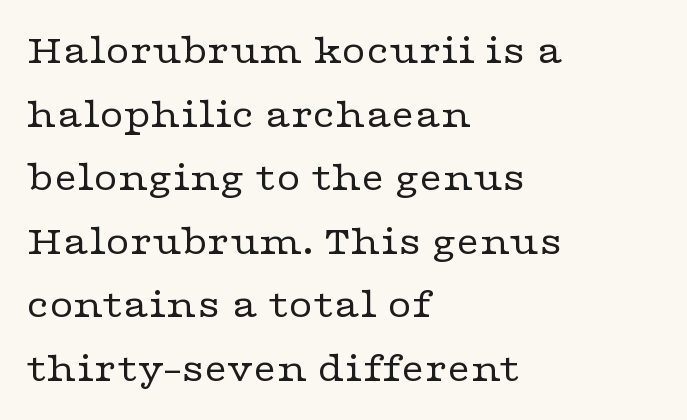
The face used here is proportionally spaced, like ordinary book or web type. Vertical strokes here are truly vertical. Spacing between characters is what you'd get straight out of the box. Normally led — the rows are evenly, conventionally spaced.
